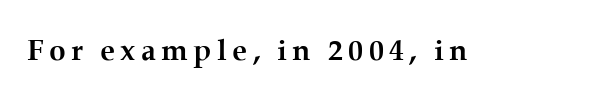
The image shows 30 px semibold serif type, upright; set not underlined; medium stroke contrast and a medium x-height.
